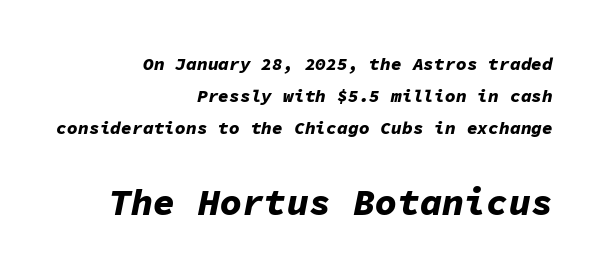
In this sample the second text group is rendered at the bigger scale. Glance below the letters and you will spot only blank space. Where is the straight margin? On the right. Looking at the ascenders, they clearly lean. The glyphs have the mass of a bold cut. Caption: standard tracking, unaltered.
